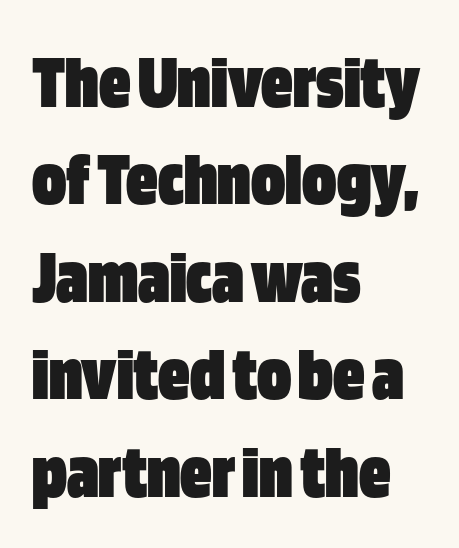
{"serif": "no", "italic": "no", "bold": "yes", "weight": "heavy", "width": "condensed", "stroke_contrast": "low", "x_height": "large", "monospaced": "no", "underline": "no", "align": "left", "line_spacing": "normal", "line_spacing_ratio": 1.25, "letter_spacing": "normal", "letter_spacing_em": 0.0, "glyph_px": 78}
